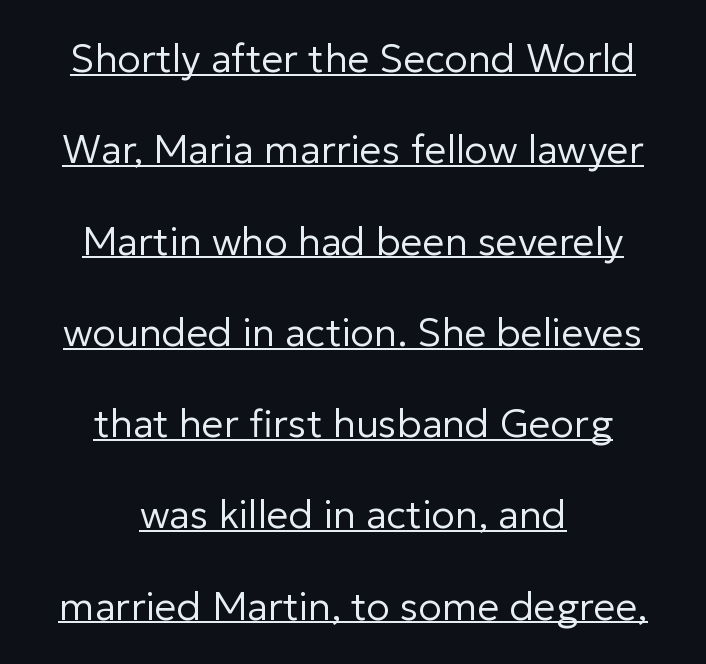
The image shows 39 px regular-weight sans-serif type, upright; set centered, loose line spacing (2.34x), normal letter spacing, underlined; low stroke contrast and a medium x-height.
